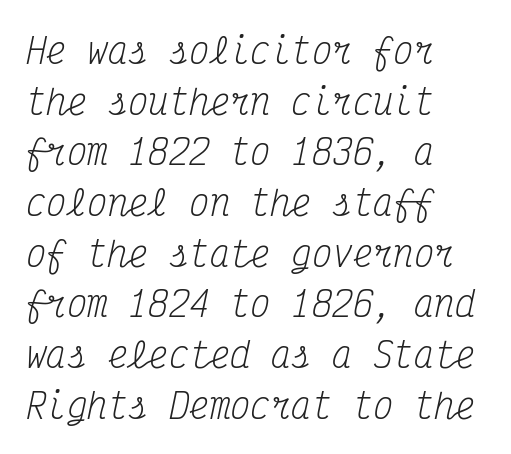
How are the letters spaced? Ordinarily, with no added tracking. The words here are not underlined. Note the uniform advance width — an 'i' takes as much space as an 'm'. Vertical spacing — default.
